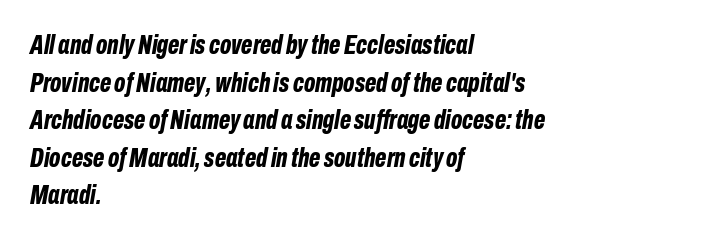
Q: Is the text bold? A: Yes.
Q: Is the text italic (slanted)? A: Yes, it leans right by about 10 degrees.
Q: Is the text underlined? A: No.
Q: How is the paragraph aligned? A: Left-aligned.
Q: Is the spacing between letters normal or unusually wide? A: Normal.
Q: Is the spacing between lines tight, normal or loose? A: Normal.
